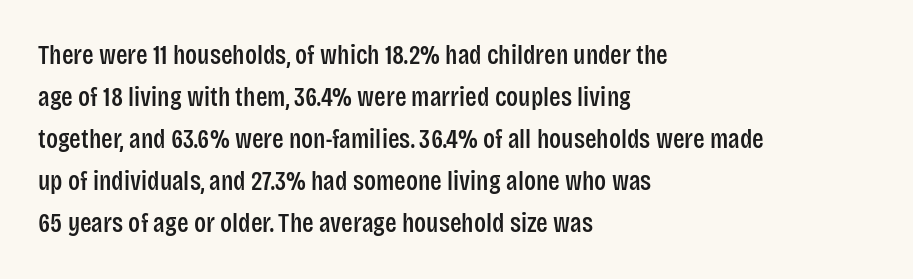
{"italic": "no", "underline": "no", "align": "left", "line_spacing": "normal", "line_spacing_ratio": 1.56, "letter_spacing": "normal", "letter_spacing_em": 0.0, "glyph_px": 27}
